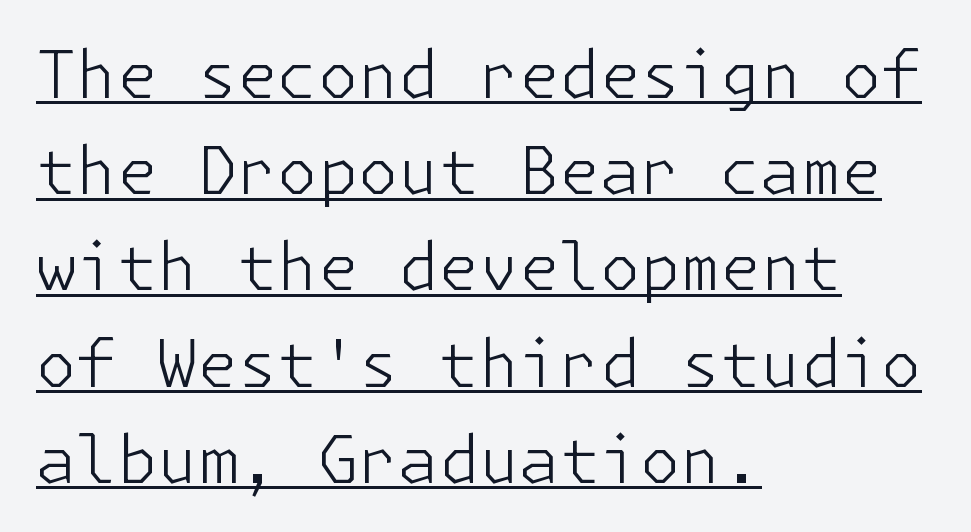
Q: Is the text bold? A: No.
Q: Is the text italic (slanted)? A: No, it is upright.
Q: Is the typeface a serif or a sans-serif typeface? A: Sans-serif.
Q: Is the text underlined? A: Yes.
Q: How is the paragraph aligned? A: Left-aligned.
Q: Is the spacing between letters normal or unusually wide? A: Normal.
Q: Is the spacing between lines tight, normal or loose? A: Normal.
Q: Width (condensed, normal, or wide)? A: Normal.
Q: Stroke contrast? A: Low.
Q: x-height? A: Medium.
